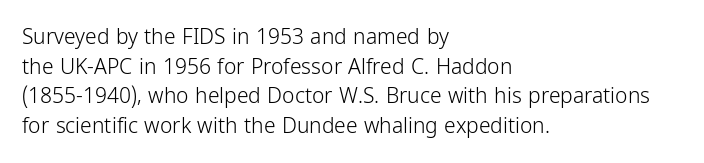
Quick note: underline off. Do the letters lean? They stand straight. The text block is weighted toward the left margin, trailing off unevenly rightward. This rendering leaves character spacing at its baseline value. Vertical spacing — default.
